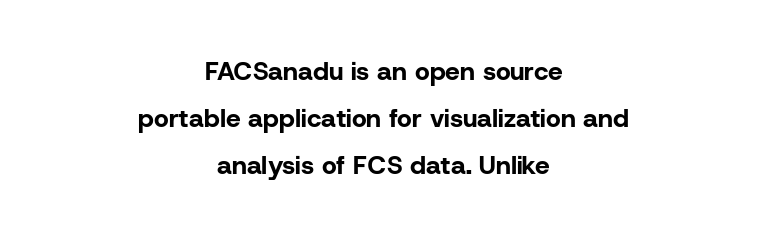
The image shows 26 px bold type, upright; set centered, line spacing 1.81x, normal letter spacing, not underlined.
